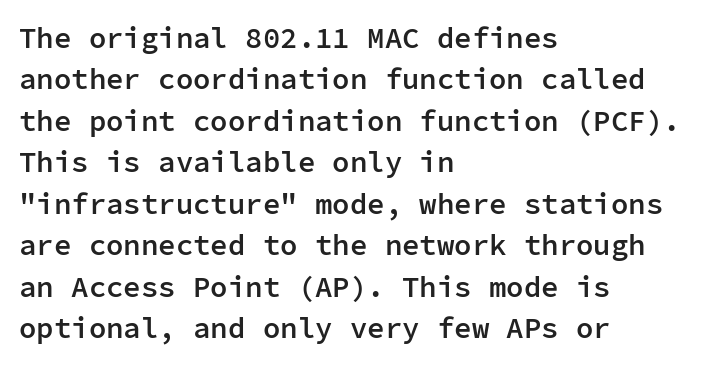
{"serif": "no", "italic": "no", "bold": "semi", "weight": "semibold", "width": "normal", "stroke_contrast": "low", "x_height": "medium", "monospaced": "yes", "underline": "no", "align": "left", "line_spacing": "normal", "line_spacing_ratio": 1.43, "letter_spacing": "normal", "letter_spacing_em": 0.0, "glyph_px": 29}
